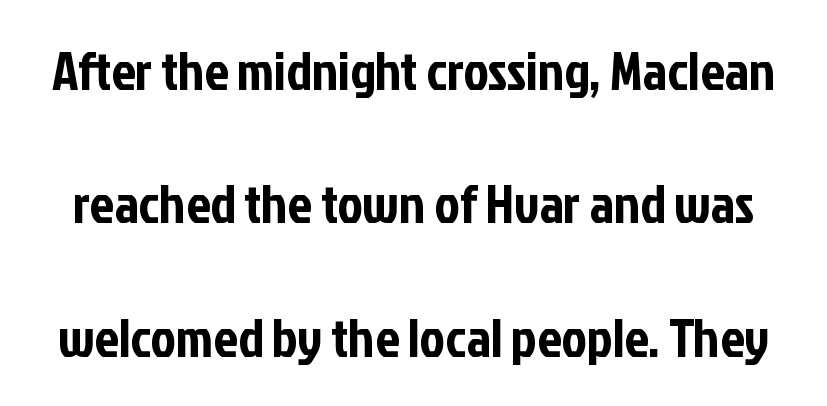
If you drew a line through each stem, it would be perfectly vertical. This sample has the flowing, uneven cadence of proportional lettering. Observe the ordinary spacing: letters are neighbours, not strangers. The words here are not underlined. Each letter's strokes conclude bluntly, with no projecting serifs. Baseline-to-baseline distance is far greater than the letter height.
